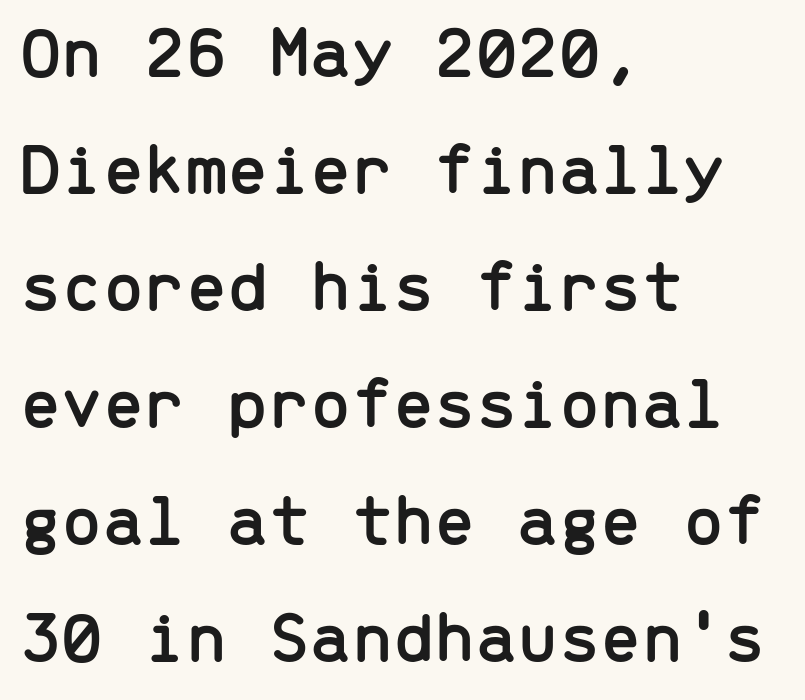
{"serif": "no", "italic": "no", "width": "normal", "stroke_contrast": "low", "x_height": "medium", "monospaced": "yes", "underline": "no", "align": "left", "line_spacing": "normal", "line_spacing_ratio": 1.58, "letter_spacing": "normal", "letter_spacing_em": 0.0, "glyph_px": 74}
